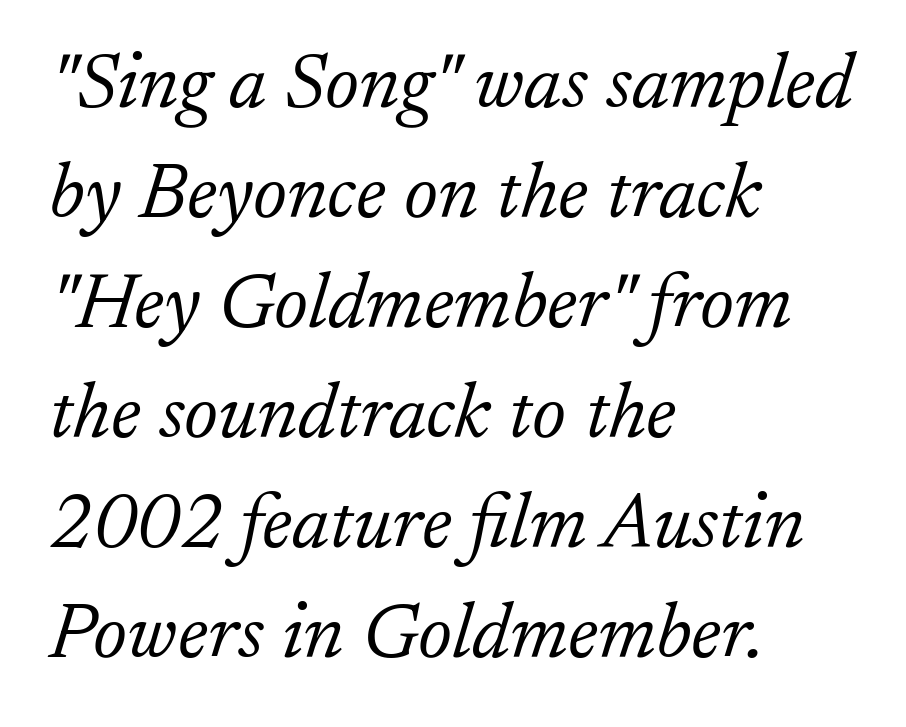
The image shows 78 px light serif type, italic (leaning right); set left-aligned, normal line spacing (1.41x), normal letter spacing, not underlined; low stroke contrast and a small x-height.
